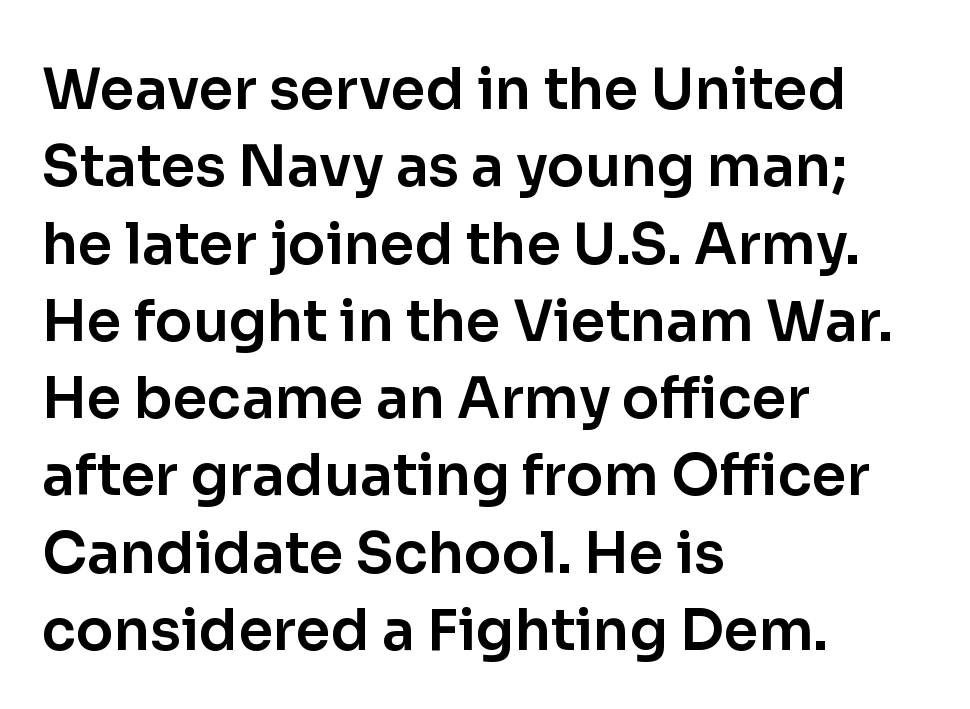
Q: Is the text italic (slanted)? A: No, it is upright.
Q: Is the typeface a serif or a sans-serif typeface? A: Sans-serif.
Q: Is the text underlined? A: No.
Q: How is the paragraph aligned? A: Left-aligned.
Q: Is the spacing between letters normal or unusually wide? A: Normal.
Q: Is the spacing between lines tight, normal or loose? A: Normal.
Q: Width (condensed, normal, or wide)? A: Normal.
Q: Stroke contrast? A: Low.
Q: x-height? A: Medium.
Q: Monospaced? A: No.
